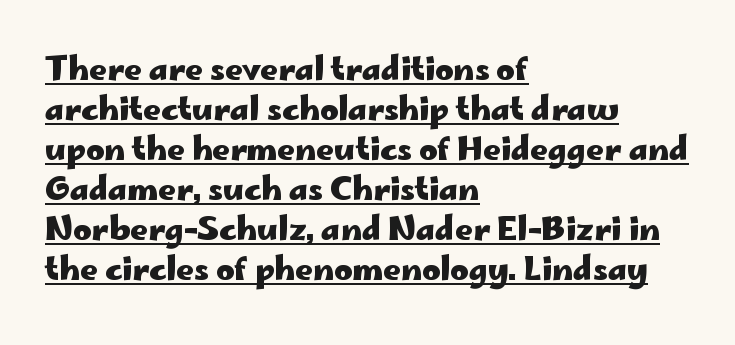
The image shows 31 px heavy, wide sans-serif type, upright; set left-aligned, normal line spacing (1.29x), normal letter spacing, underlined; low stroke contrast and a small x-height.
